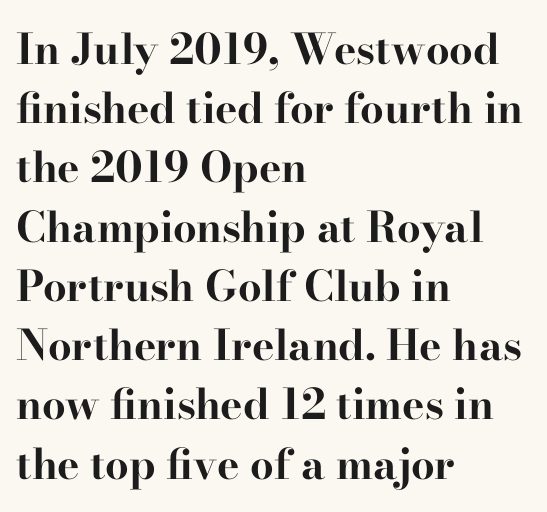
Q: Is the text bold? A: Yes.
Q: Is the text italic (slanted)? A: No, it is upright.
Q: Is the typeface a serif or a sans-serif typeface? A: Serif.
Q: Is the text underlined? A: No.
Q: How is the paragraph aligned? A: Left-aligned.
Q: Is the spacing between letters normal or unusually wide? A: Normal.
Q: Is the spacing between lines tight, normal or loose? A: Normal.
Q: Width (condensed, normal, or wide)? A: Wide.
Q: Stroke contrast? A: High.
Q: x-height? A: Small.
Q: Monospaced? A: No.
